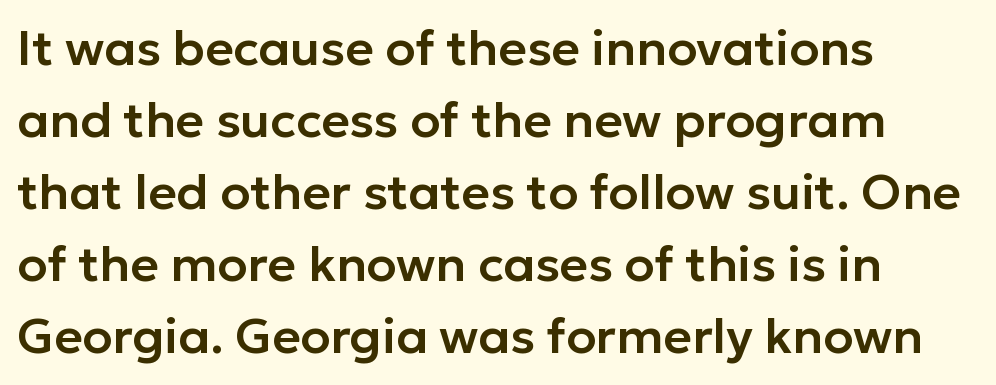
The image shows 49 px sans-serif type, upright; set left-aligned, normal line spacing (1.47x), normal letter spacing, not underlined; low stroke contrast and a medium x-height.
